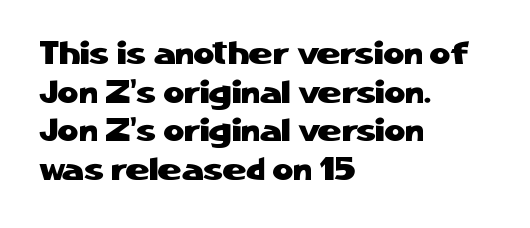
The image shows 32 px sans-serif type, upright; set left-aligned, line spacing 1.21x, normal letter spacing, not underlined; low stroke contrast and a medium x-height.
